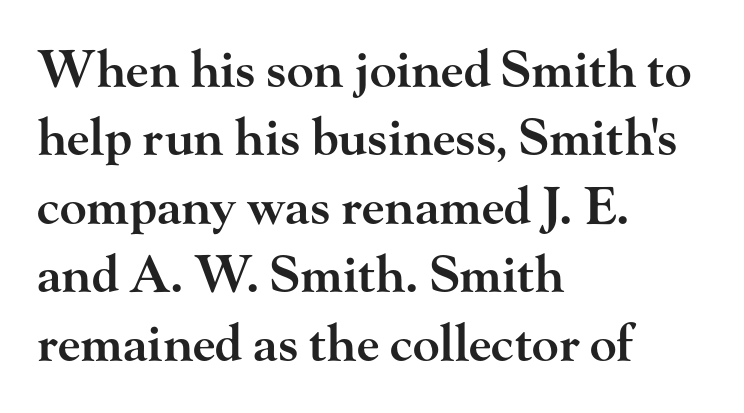
Q: Is the text bold? A: Semi-bold.
Q: Is the text italic (slanted)? A: No, it is upright.
Q: Is the typeface a serif or a sans-serif typeface? A: Serif.
Q: Is the text underlined? A: No.
Q: How is the paragraph aligned? A: Left-aligned.
Q: Is the spacing between letters normal or unusually wide? A: Normal.
Q: Is the spacing between lines tight, normal or loose? A: Normal.
Q: Width (condensed, normal, or wide)? A: Wide.
Q: Stroke contrast? A: High.
Q: x-height? A: Small.
Q: Monospaced? A: No.
